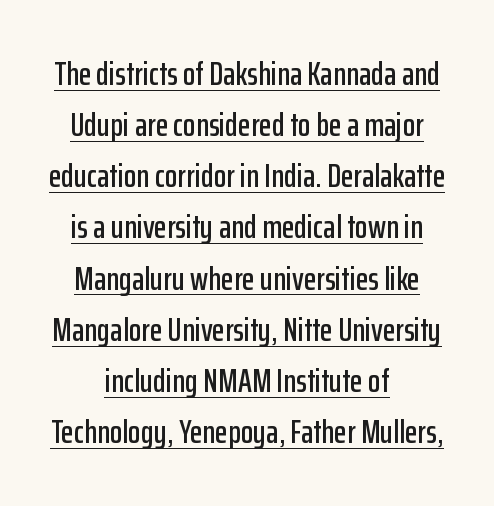
{"serif": "no", "italic": "no", "width": "condensed", "stroke_contrast": "low", "x_height": "medium", "monospaced": "no", "underline": "yes", "align": "center", "line_spacing": "normal", "line_spacing_ratio": 1.55, "letter_spacing": "normal", "letter_spacing_em": 0.0, "glyph_px": 33}
